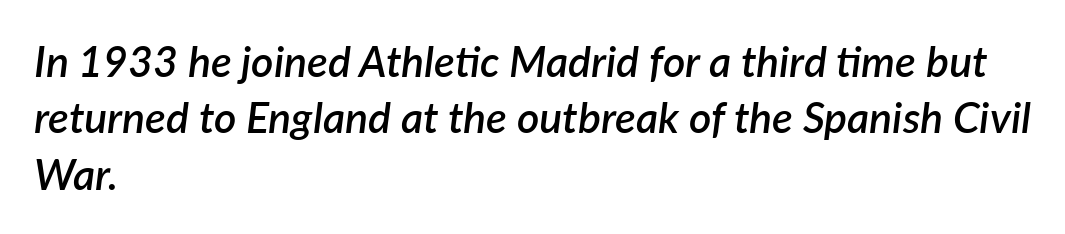
The words here are not underlined. This rendering leaves character spacing at its baseline value. The paragraph shown leans on its left margin. The lines sit at an ordinary, default distance from one another. Italic: yes, the glyphs are oblique. Students, this is semibold: more ink than regular, less than bold.
